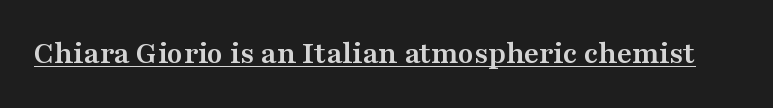
The sample's only ornament is a line tracing under the words. Spacing verdict: proportional, widths tailored to each character. The gaps between neighbouring characters are ordinary and unremarkable. The characters display serif detailing at their extremities. Tall strokes in this sample are plumb rather than angled. Weight check: bold — yes, fully.
